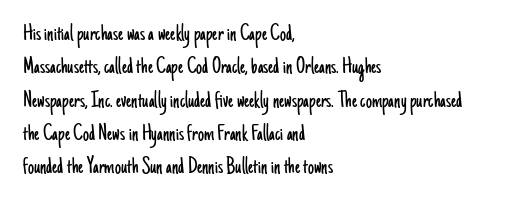
Q: Is the text bold? A: No.
Q: Is the text italic (slanted)? A: No, it is upright.
Q: Is the text underlined? A: No.
Q: How is the paragraph aligned? A: Left-aligned.
Q: Is the spacing between letters normal or unusually wide? A: Normal.
Q: Is the spacing between lines tight, normal or loose? A: Normal.
